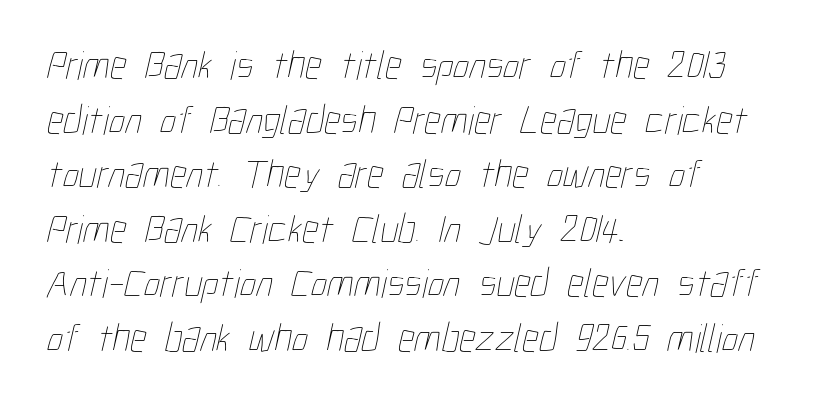
{"bold": "no", "weight": "thin", "width": "condensed", "stroke_contrast": "low", "x_height": "medium", "monospaced": "no", "underline": "no", "align": "left", "line_spacing": "normal", "line_spacing_ratio": 1.33, "letter_spacing": "normal", "letter_spacing_em": 0.0, "glyph_px": 41}
